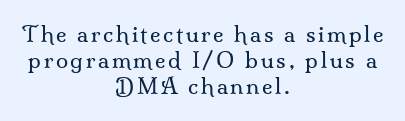
Q: Is the text bold? A: No.
Q: Is the text italic (slanted)? A: No, it is upright.
Q: Is the text underlined? A: No.
Q: How is the paragraph aligned? A: Centered.
